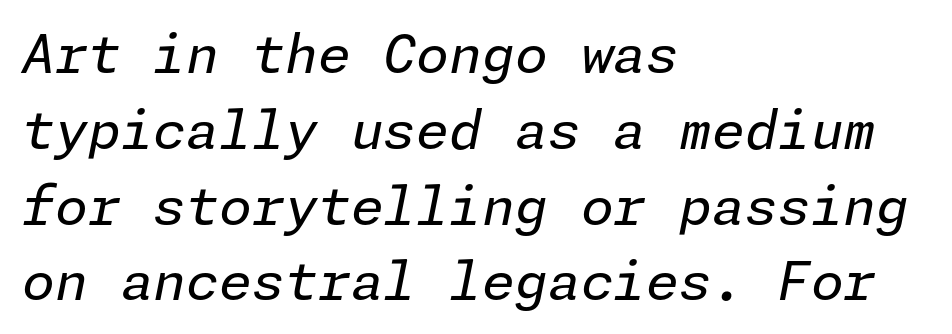
The image shows 53 px regular-weight type, italic (leaning right); set left-aligned, normal line spacing (1.43x), normal letter spacing, not underlined; low stroke contrast and a medium x-height.
